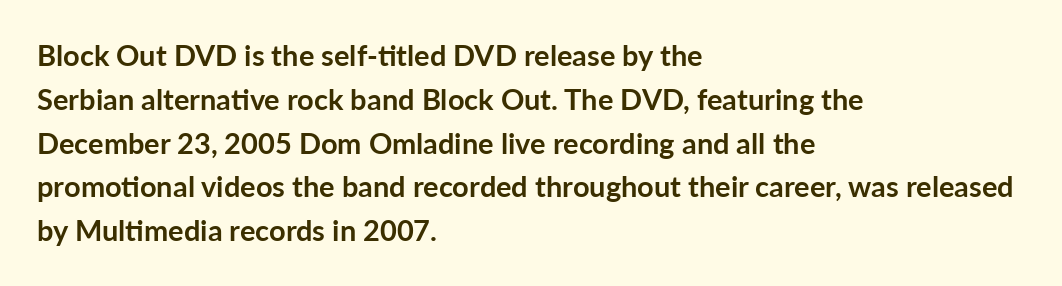
Regarding leading, the lines here are spaced in the standard way. To sum up the face: it is a sans, with no serifs. Does the weight exceed regular? Yes, all the way to bold. The ragged edge is on the right, which tells us the setting is flush left. Just letters on the line, the space beneath them empty.
